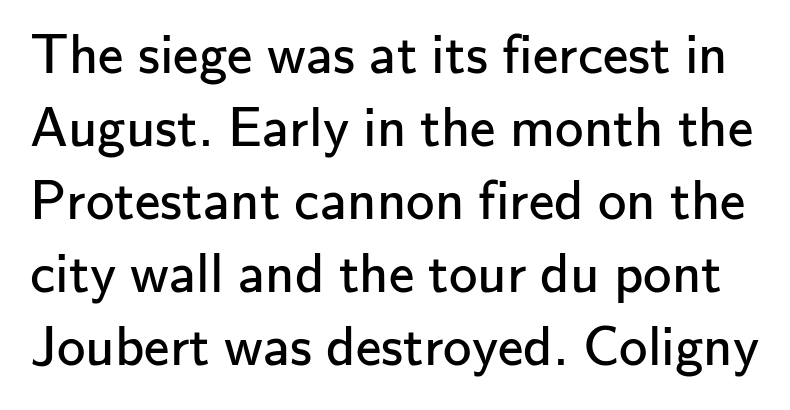
Q: Is the text bold? A: No.
Q: Is the text italic (slanted)? A: No, it is upright.
Q: Is the typeface a serif or a sans-serif typeface? A: Sans-serif.
Q: Is the text underlined? A: No.
Q: Is the spacing between letters normal or unusually wide? A: Normal.
Q: Is the spacing between lines tight, normal or loose? A: Normal.
Q: Width (condensed, normal, or wide)? A: Normal.
Q: Stroke contrast? A: Low.
Q: x-height? A: Small.
Q: Monospaced? A: No.
